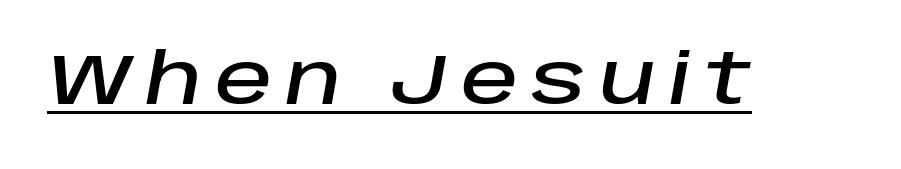
The image shows 71 px text type, italic (leaning right); set underlined; low stroke contrast and a large x-height.
